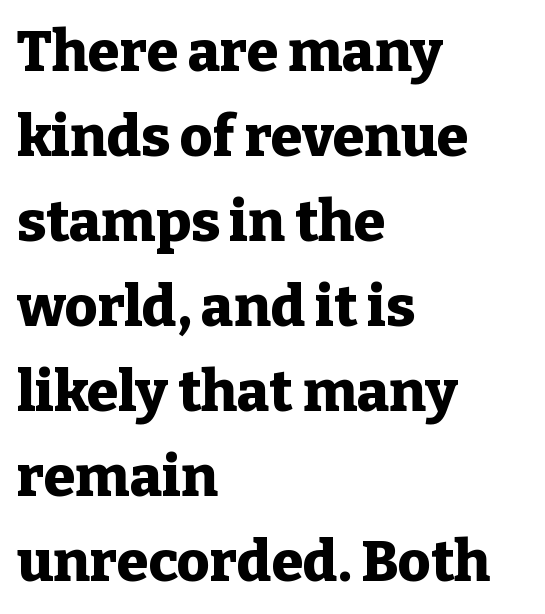
{"serif": "yes", "italic": "no", "bold": "yes", "weight": "heavy", "width": "normal", "stroke_contrast": "low", "x_height": "medium", "monospaced": "no", "underline": "no", "align": "left", "line_spacing": "normal", "line_spacing_ratio": 1.49, "letter_spacing": "normal", "letter_spacing_em": 0.0, "glyph_px": 57}
